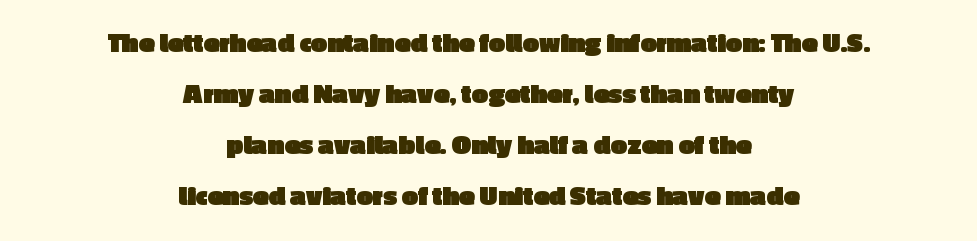
Lines of text with bare space underneath. What weight is shown? A full bold with thick strokes. You can tell it's not italic because the verticals are truly vertical. Spacing verdict: proportional, widths tailored to each character. This rendering employs a face without finishing strokes, i.e., a sans-serif.
